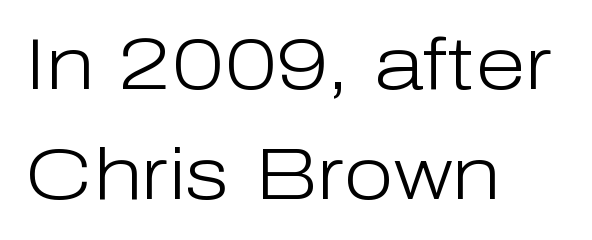
Q: Is the text bold? A: No.
Q: Is the text italic (slanted)? A: No, it is upright.
Q: Is the typeface a serif or a sans-serif typeface? A: Sans-serif.
Q: Is the text underlined? A: No.
Q: How is the paragraph aligned? A: Left-aligned.
Q: Is the spacing between letters normal or unusually wide? A: Normal.
Q: Is the spacing between lines tight, normal or loose? A: Normal.
Q: Width (condensed, normal, or wide)? A: Normal.
Q: Stroke contrast? A: Low.
Q: x-height? A: Medium.
Q: Monospaced? A: No.
